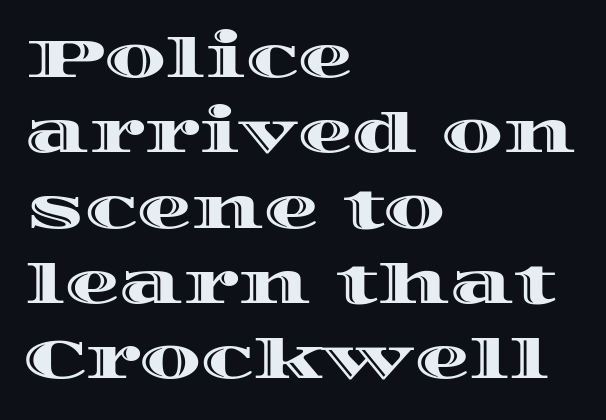
{"italic": "no", "width": "wide", "x_height": "large", "monospaced": "no", "underline": "no", "align": "left", "line_spacing": "normal", "line_spacing_ratio": 1.37, "letter_spacing": "normal", "letter_spacing_em": 0.0, "glyph_px": 55}
